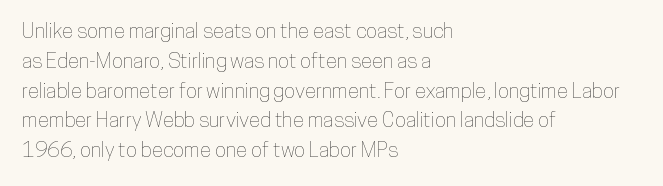
{"italic": "no", "underline": "no", "align": "left", "line_spacing": "normal", "line_spacing_ratio": 1.42, "letter_spacing": "normal", "letter_spacing_em": 0.0, "glyph_px": 21}
